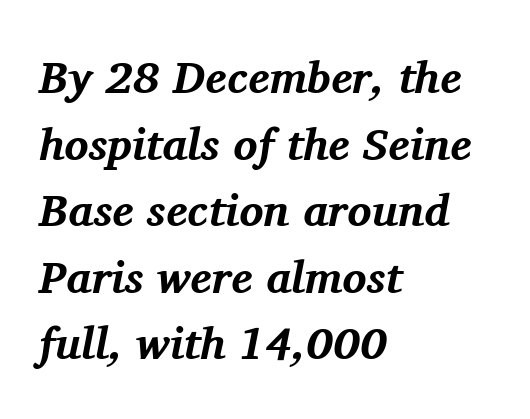
The image shows 45 px bold serif type, italic (leaning right); set left-aligned, normal line spacing (1.48x), normal letter spacing, not underlined; medium stroke contrast and a medium x-height.
